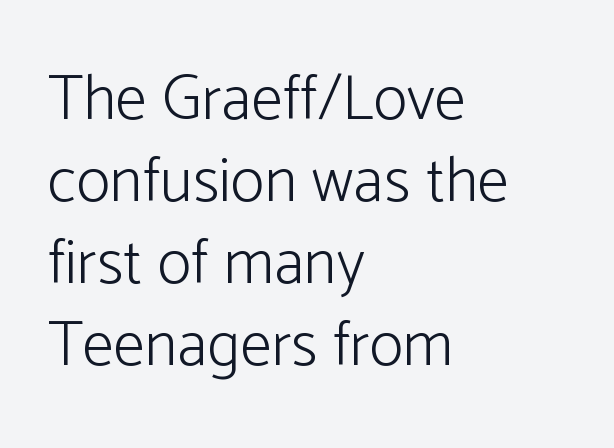
{"serif": "no", "italic": "no", "bold": "no", "weight": "light", "width": "normal", "stroke_contrast": "low", "x_height": "medium", "monospaced": "no", "underline": "no", "align": "left", "line_spacing": "normal", "line_spacing_ratio": 1.28, "letter_spacing": "normal", "letter_spacing_em": 0.0, "glyph_px": 64}
